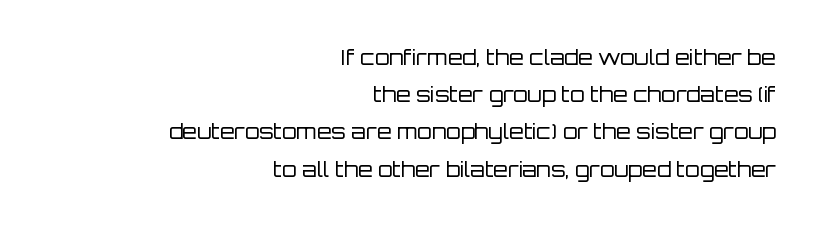
Q: Is the text bold? A: No.
Q: Is the text italic (slanted)? A: No, it is upright.
Q: Is the text underlined? A: No.
Q: How is the paragraph aligned? A: Right-aligned.
Q: Is the spacing between letters normal or unusually wide? A: Normal.
